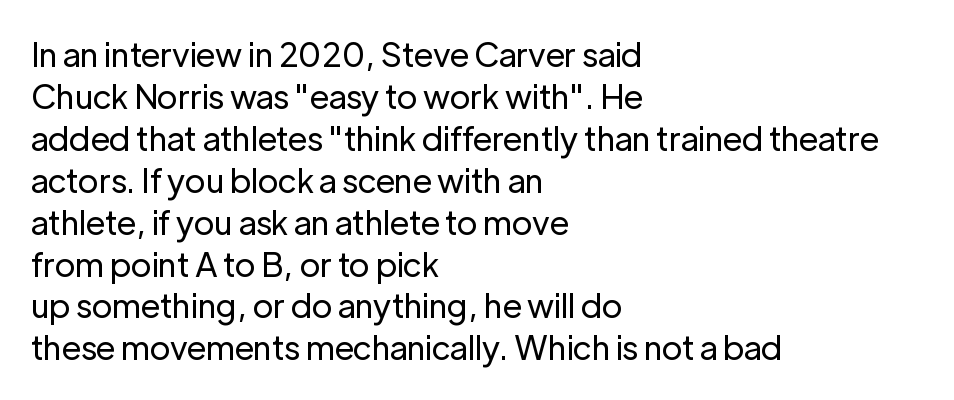
Is the letter spacing exaggerated? No — it looks like the ordinary default. A clean baseline with only descenders dipping below it. The face used here is a sans, in the tradition of grotesques and geometrics. Caption: face not bold, strokes unweighted. This sample is left-justified, so line endings fall wherever the words run out. Notice how descenders clear the ascenders below comfortably — that's standard leading.
